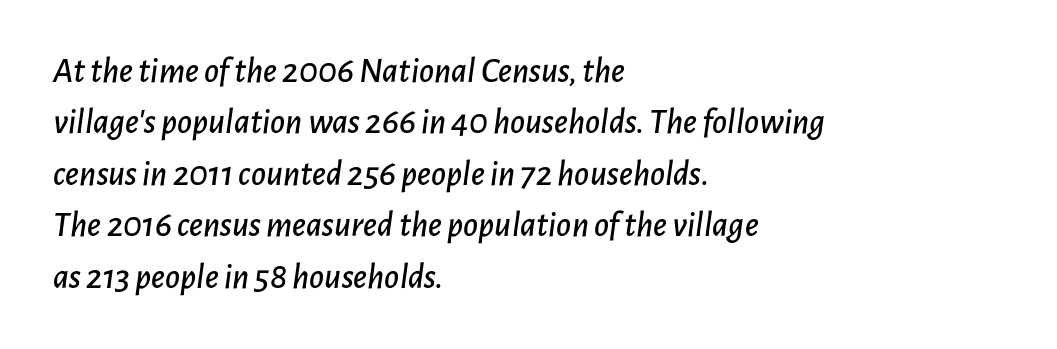
Q: Is the text italic (slanted)? A: Yes, it leans right by about 7 degrees.
Q: Is the text underlined? A: No.
Q: How is the paragraph aligned? A: Left-aligned.
Q: Is the spacing between letters normal or unusually wide? A: Normal.
Q: Is the spacing between lines tight, normal or loose? A: Normal.
Q: Width (condensed, normal, or wide)? A: Normal.
Q: Stroke contrast? A: Low.
Q: x-height? A: Medium.
Q: Monospaced? A: No.
